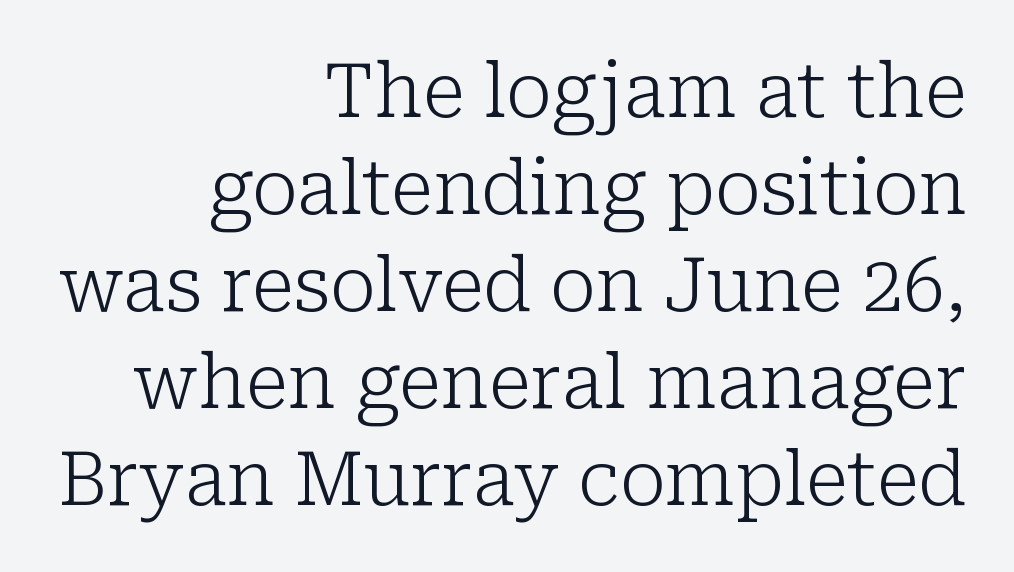
This rendering employs a face with finishing strokes, i.e., a serif. The face used here is rendered with its standard letterfit. No chunkiness to these letters — they're not bold. Beneath every word, the page is bare. The type sits square on the baseline with zero lean.
